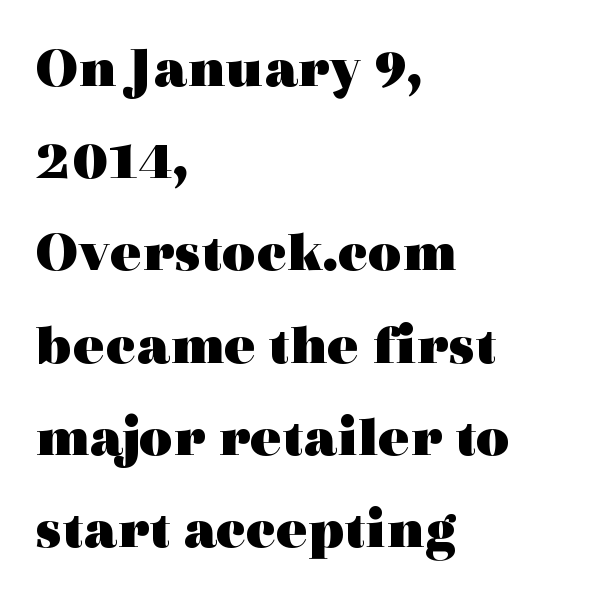
The image shows 58 px heavy, wide serif type, upright; set left-aligned, normal line spacing (1.59x), normal letter spacing, not underlined; a medium x-height.
